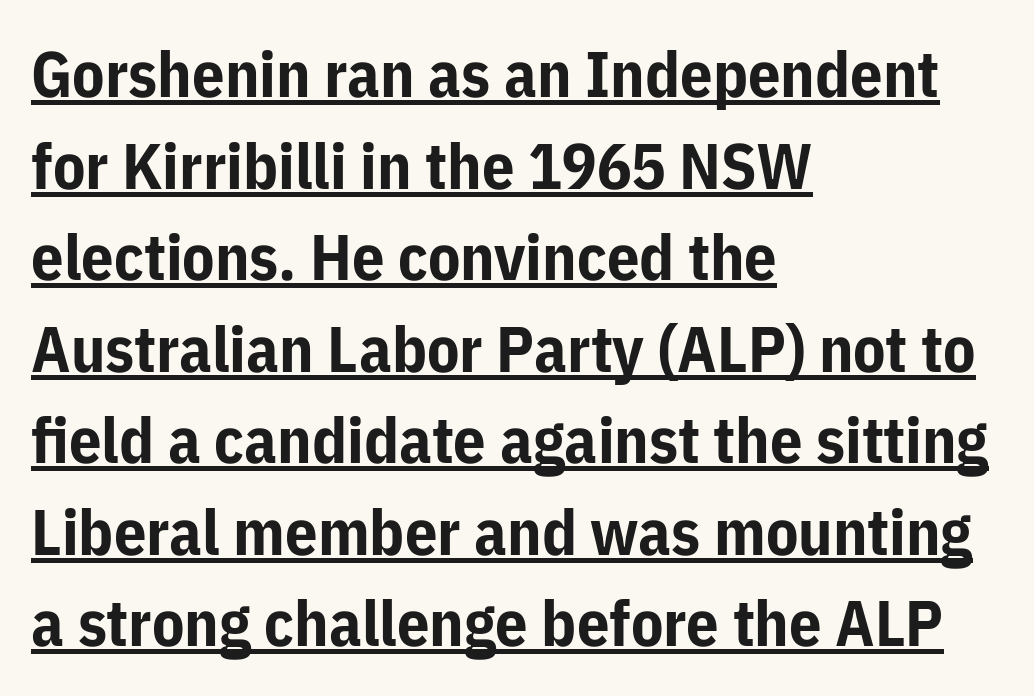
The lines sit at an ordinary, default distance from one another. Stroke thickness is high; the sample reads as a true bold. Proportional: the letters do not fall into vertical columns. Is there any slant? The stems are plumb.
